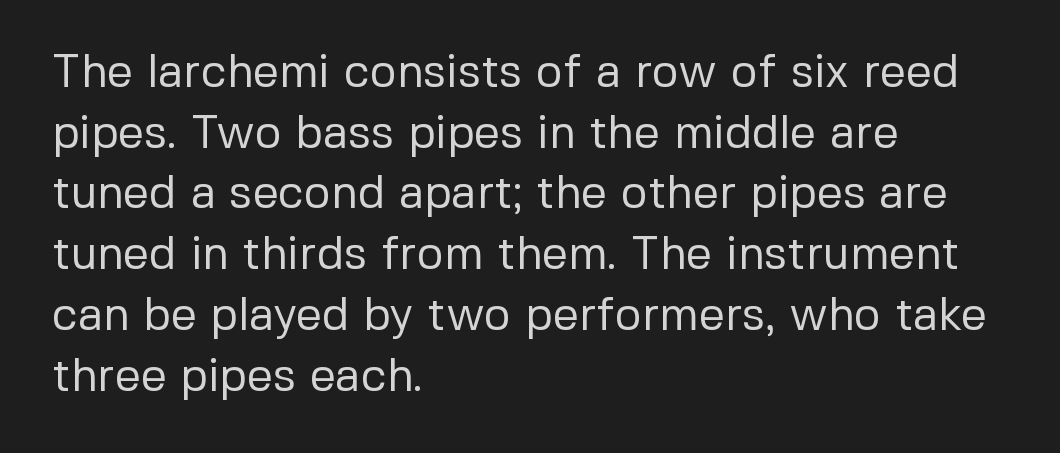
The image shows 46 px regular-weight sans-serif type, upright; set left-aligned, normal line spacing (1.32x), normal letter spacing, not underlined; low stroke contrast and a medium x-height.
